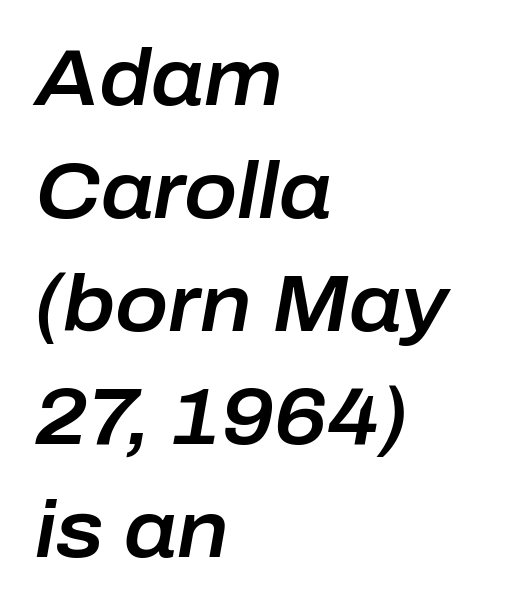
The image shows 79 px text type, italic (leaning right); set left-aligned, normal line spacing (1.43x), normal letter spacing, not underlined; low stroke contrast and a medium x-height.
